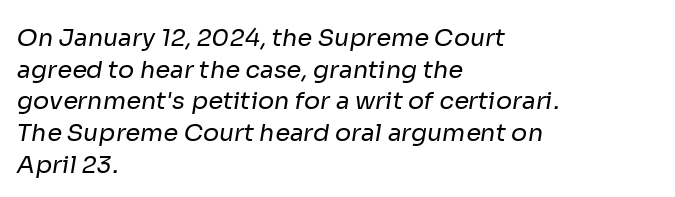
Q: Is the text bold? A: No.
Q: Is the text underlined? A: No.
Q: How is the paragraph aligned? A: Left-aligned.
Q: Is the spacing between letters normal or unusually wide? A: Normal.
Q: Is the spacing between lines tight, normal or loose? A: Normal.
